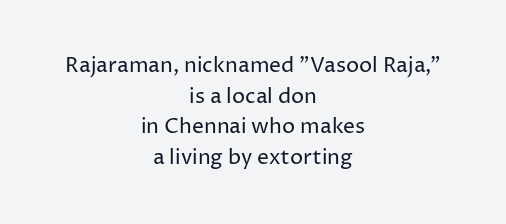
The image shows 21 px text type, upright; set centered, normal line spacing (1.46x), normal letter spacing, not underlined.
